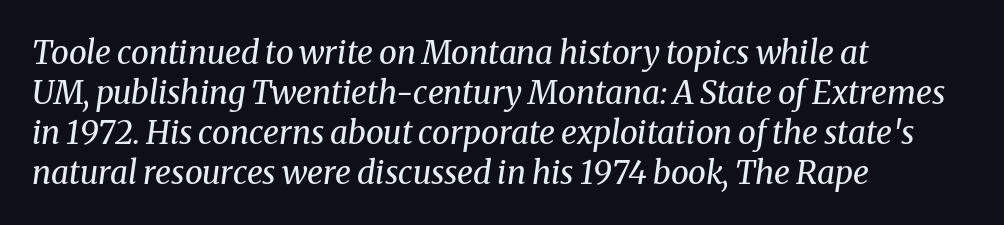
{"serif": "yes", "italic": "yes", "lean": "right", "slant_degrees": 8, "bold": "no", "weight": "regular", "width": "normal", "stroke_contrast": "medium", "x_height": "medium", "monospaced": "no", "underline": "no", "align": "left", "line_spacing": "normal", "line_spacing_ratio": 1.25, "letter_spacing": "normal", "letter_spacing_em": 0.0, "glyph_px": 32}
